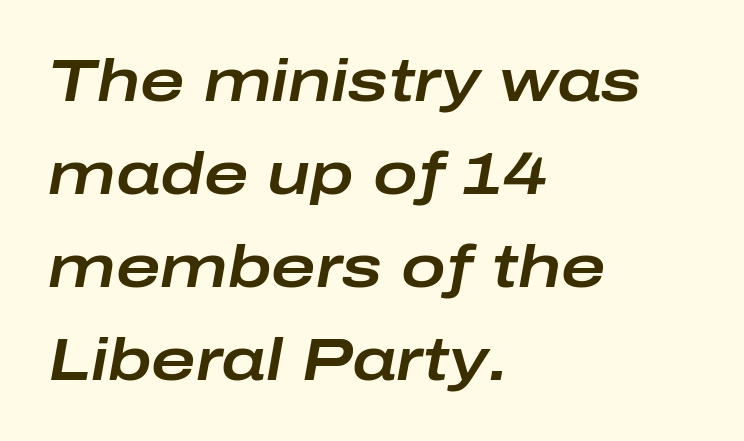
{"italic": "yes", "lean": "right", "slant_degrees": 10, "width": "wide", "stroke_contrast": "low", "x_height": "medium", "monospaced": "no", "underline": "no", "align": "left", "line_spacing": "normal", "line_spacing_ratio": 1.55, "letter_spacing": "normal", "letter_spacing_em": 0.0, "glyph_px": 60}
